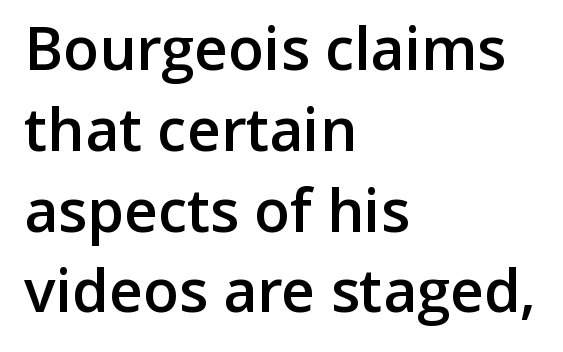
Q: Is the text bold? A: Semi-bold.
Q: Is the text italic (slanted)? A: No, it is upright.
Q: Is the typeface a serif or a sans-serif typeface? A: Sans-serif.
Q: Is the text underlined? A: No.
Q: How is the paragraph aligned? A: Left-aligned.
Q: Is the spacing between letters normal or unusually wide? A: Normal.
Q: Is the spacing between lines tight, normal or loose? A: Normal.
Q: Width (condensed, normal, or wide)? A: Normal.
Q: Stroke contrast? A: Low.
Q: x-height? A: Medium.
Q: Monospaced? A: No.
